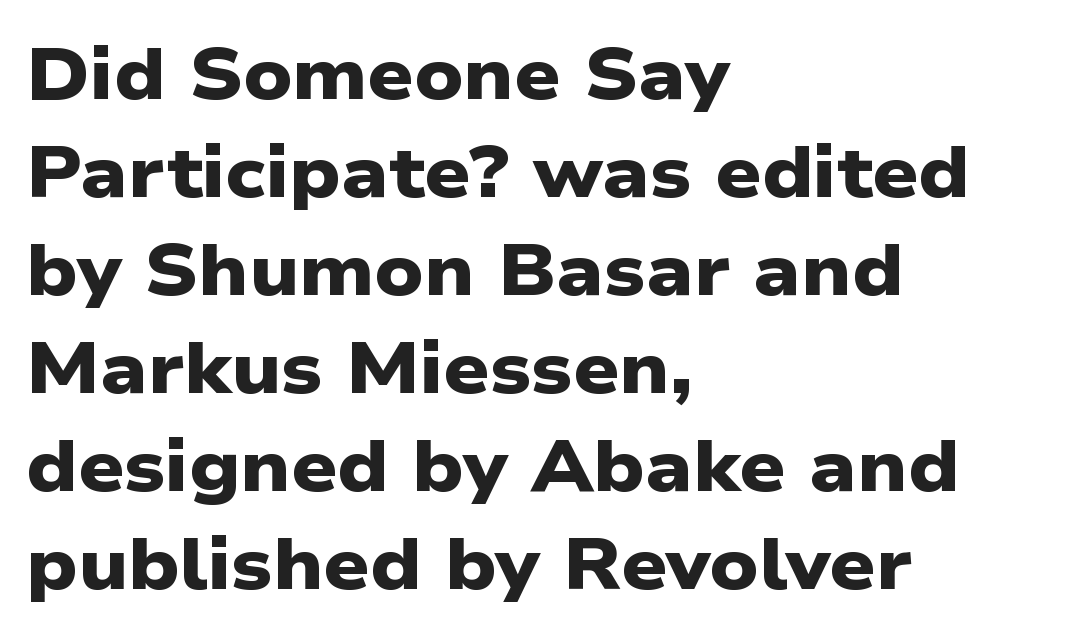
Q: Is the text bold? A: Yes.
Q: Is the typeface a serif or a sans-serif typeface? A: Sans-serif.
Q: Is the text underlined? A: No.
Q: How is the paragraph aligned? A: Left-aligned.
Q: Is the spacing between letters normal or unusually wide? A: Normal.
Q: Is the spacing between lines tight, normal or loose? A: Normal.
Q: Width (condensed, normal, or wide)? A: Wide.
Q: Stroke contrast? A: Low.
Q: x-height? A: Medium.
Q: Monospaced? A: No.
